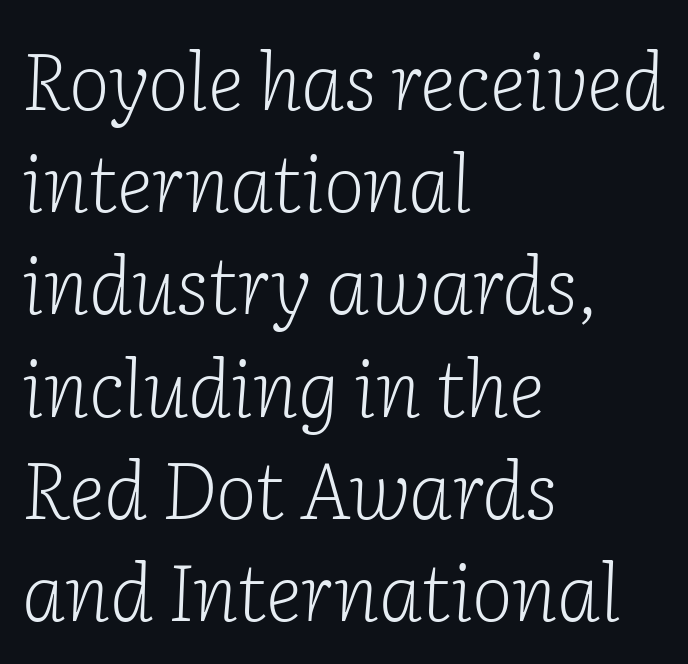
Q: Is the text bold? A: No.
Q: Is the text italic (slanted)? A: Yes, it leans right by about 2 degrees.
Q: Is the typeface a serif or a sans-serif typeface? A: Serif.
Q: Is the text underlined? A: No.
Q: How is the paragraph aligned? A: Left-aligned.
Q: Is the spacing between letters normal or unusually wide? A: Normal.
Q: Is the spacing between lines tight, normal or loose? A: Normal.
Q: Width (condensed, normal, or wide)? A: Normal.
Q: Stroke contrast? A: Low.
Q: x-height? A: Medium.
Q: Monospaced? A: No.
